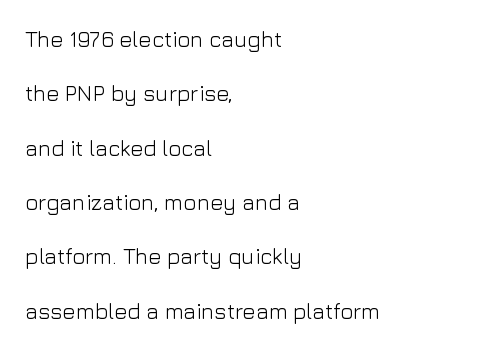
Baseline-to-baseline distance is far greater than the letter height. No extra tracking has been applied to these lines. Do the letters lean? They stand straight. This rendering features lettering with no underline. Bold? No — there's no thickening of the strokes. Reading down the block, your eye returns to a fixed left position each line.
